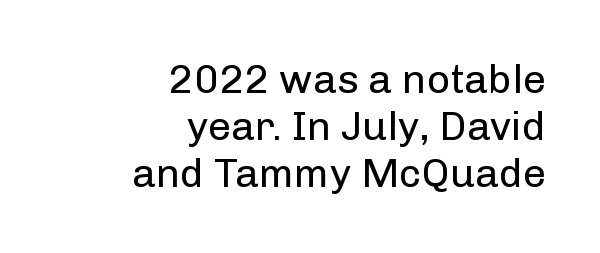
{"serif": "no", "italic": "no", "bold": "no", "weight": "regular", "width": "normal", "stroke_contrast": "low", "x_height": "medium", "monospaced": "no", "underline": "no", "align": "right", "line_spacing": "tight", "line_spacing_ratio": 1.15, "letter_spacing": "normal", "letter_spacing_em": 0.0, "glyph_px": 41}
